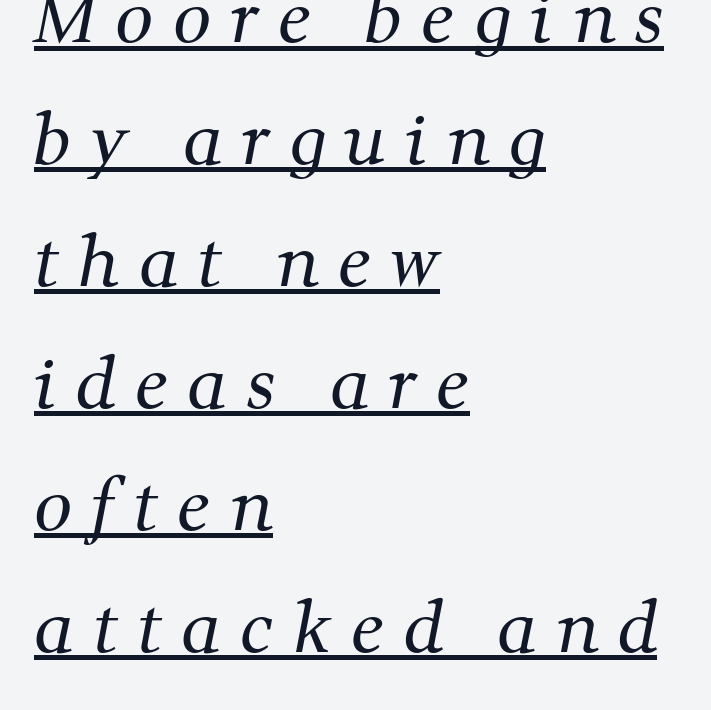
The image shows 67 px regular-weight serif type; set left-aligned, line spacing 1.82x, unusually wide letter spacing (+0.29 em), underlined; medium stroke contrast and a medium x-height.
